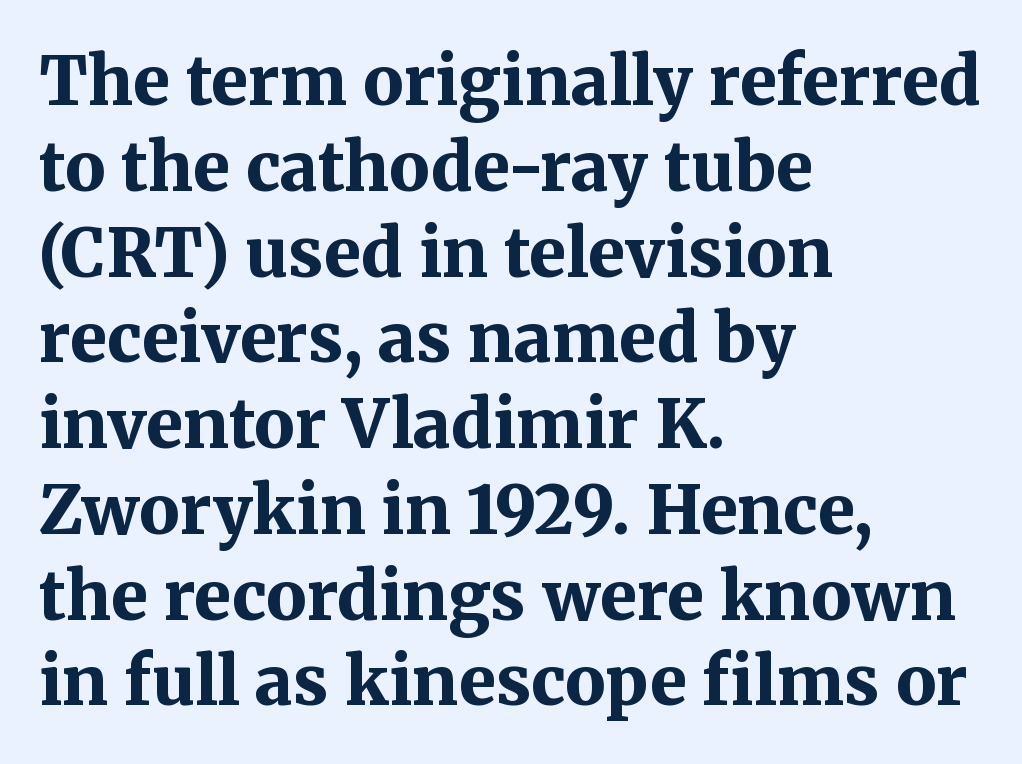
The image shows 67 px bold serif type, upright; set left-aligned, normal line spacing (1.28x), normal letter spacing, not underlined; medium stroke contrast and a medium x-height.
